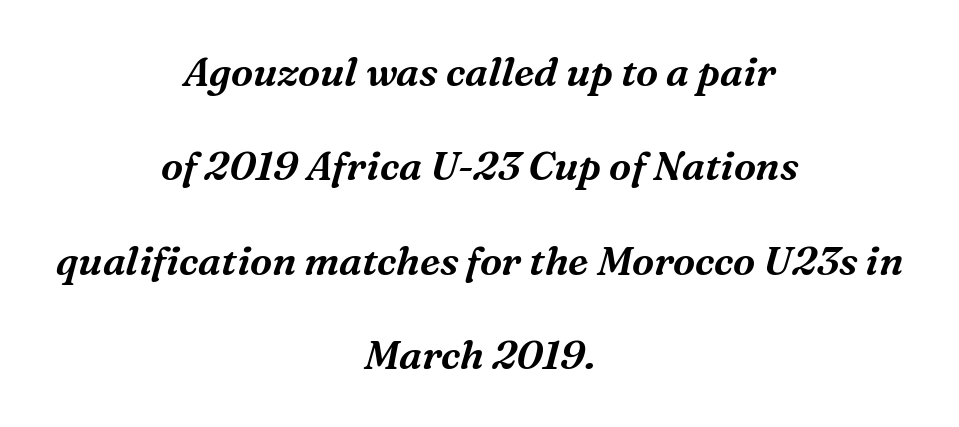
Q: Is the text italic (slanted)? A: Yes, it leans right by about 16 degrees.
Q: Is the typeface a serif or a sans-serif typeface? A: Serif.
Q: Is the text underlined? A: No.
Q: How is the paragraph aligned? A: Centered.
Q: Is the spacing between letters normal or unusually wide? A: Normal.
Q: Is the spacing between lines tight, normal or loose? A: Loose.
Q: Width (condensed, normal, or wide)? A: Normal.
Q: Stroke contrast? A: Medium.
Q: x-height? A: Medium.
Q: Monospaced? A: No.
